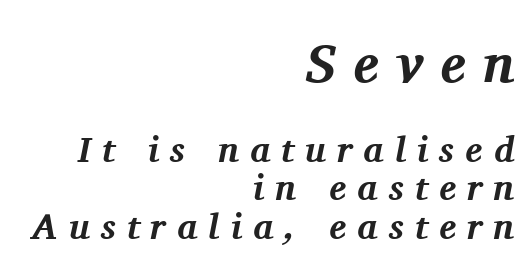
Q: Is the text bold? A: Yes.
Q: Is the text italic (slanted)? A: Yes, it leans right by about 11 degrees.
Q: Is the typeface a serif or a sans-serif typeface? A: Serif.
Q: Is the text underlined? A: No.
Q: How is the paragraph aligned? A: Right-aligned.
Q: Is the spacing between letters normal or unusually wide? A: Unusually wide.
Q: Is the spacing between lines tight, normal or loose? A: Tight.
Q: Which block of text is set in a larger size, the first (top) or the second (bottom)? A: The first (top) one.
Q: Width (condensed, normal, or wide)? A: Normal.
Q: Stroke contrast? A: Medium.
Q: x-height? A: Medium.
Q: Monospaced? A: No.
